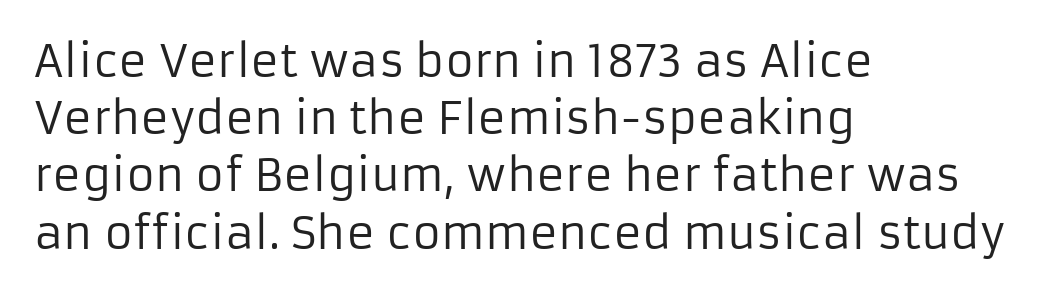
The image shows 44 px regular-weight sans-serif type, upright; set left-aligned, normal line spacing (1.3x), normal letter spacing, not underlined; low stroke contrast and a medium x-height.
